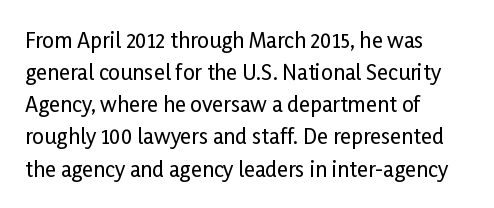
Q: Is the text italic (slanted)? A: No, it is upright.
Q: Is the text underlined? A: No.
Q: How is the paragraph aligned? A: Left-aligned.
Q: Is the spacing between letters normal or unusually wide? A: Normal.
Q: Is the spacing between lines tight, normal or loose? A: Normal.
